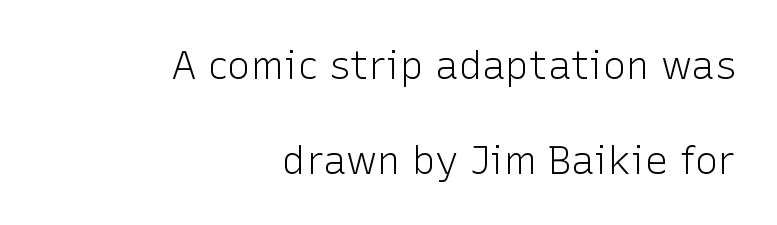
The image shows 39 px light sans-serif type, upright; set right-aligned, loose line spacing (2.43x), normal letter spacing, not underlined; low stroke contrast and a medium x-height.
